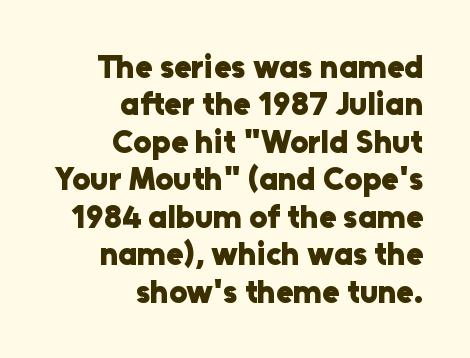
The image shows 32 px heavy sans-serif type, upright; set right-aligned, line spacing 1.17x, normal letter spacing, not underlined; low stroke contrast and a medium x-height.
